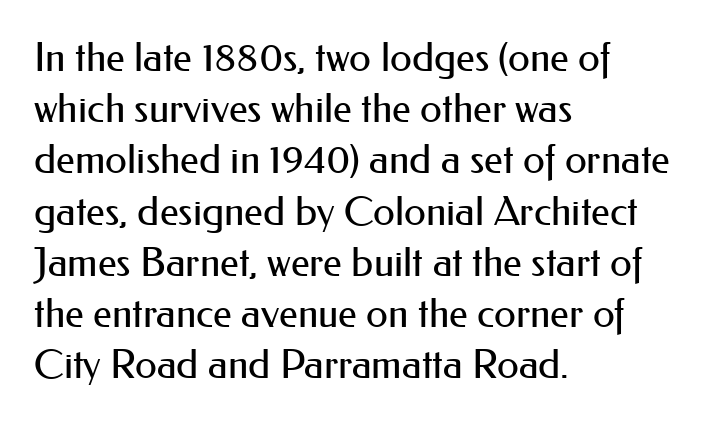
Q: Is the text bold? A: No.
Q: Is the text italic (slanted)? A: No, it is upright.
Q: Is the typeface a serif or a sans-serif typeface? A: Sans-serif.
Q: Is the text underlined? A: No.
Q: How is the paragraph aligned? A: Left-aligned.
Q: Is the spacing between letters normal or unusually wide? A: Normal.
Q: Is the spacing between lines tight, normal or loose? A: Normal.
Q: Width (condensed, normal, or wide)? A: Normal.
Q: Stroke contrast? A: Medium.
Q: x-height? A: Small.
Q: Monospaced? A: No.
